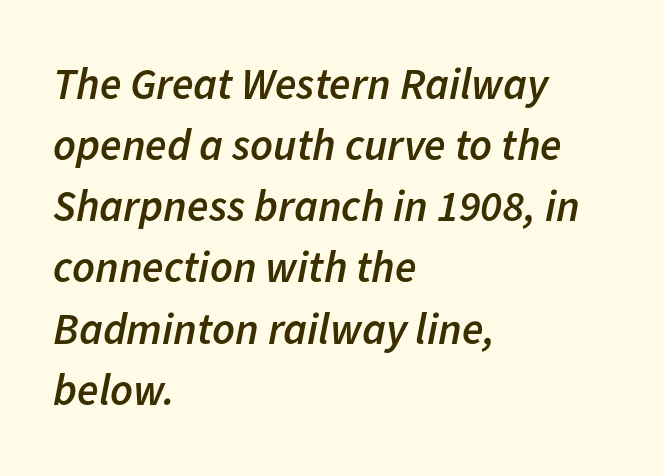
The strip under each line holds only bare page. It's the slanting kind of type. How would I describe the line gaps? Plain and ordinary. Stems and bowls a touch heavier than normal — semibold. This sample has the flowing, uneven cadence of proportional lettering. Tracking here is standard; glyphs follow each other at the usual distance.
